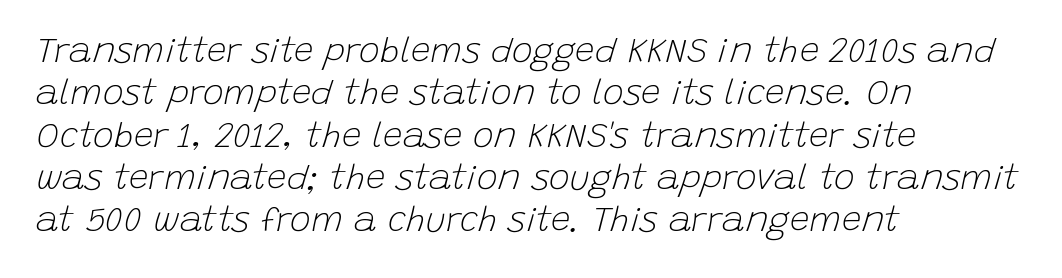
Q: Is the text bold? A: No.
Q: Is the text italic (slanted)? A: Yes, it leans right by about 15 degrees.
Q: Is the text underlined? A: No.
Q: How is the paragraph aligned? A: Left-aligned.
Q: Is the spacing between letters normal or unusually wide? A: Normal.
Q: Width (condensed, normal, or wide)? A: Normal.
Q: Stroke contrast? A: Low.
Q: x-height? A: Large.
Q: Monospaced? A: No.
